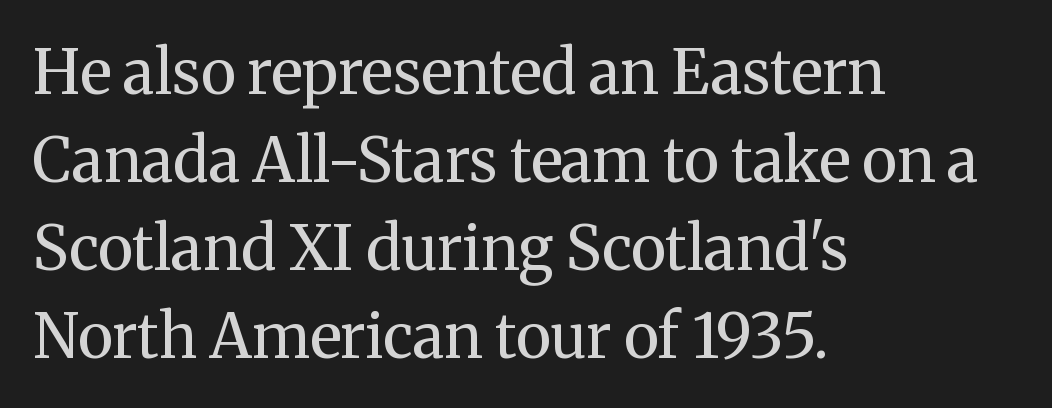
Q: Is the text bold? A: No.
Q: Is the text italic (slanted)? A: No, it is upright.
Q: Is the typeface a serif or a sans-serif typeface? A: Serif.
Q: Is the text underlined? A: No.
Q: How is the paragraph aligned? A: Left-aligned.
Q: Is the spacing between letters normal or unusually wide? A: Normal.
Q: Is the spacing between lines tight, normal or loose? A: Normal.
Q: Width (condensed, normal, or wide)? A: Normal.
Q: Stroke contrast? A: Medium.
Q: x-height? A: Medium.
Q: Monospaced? A: No.
